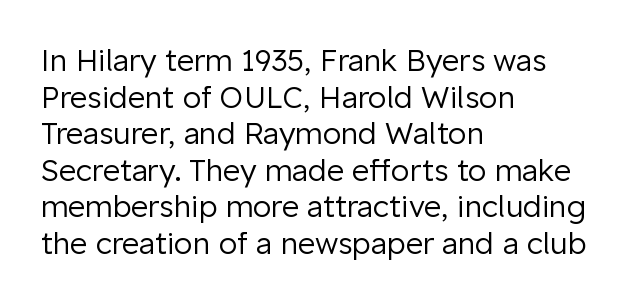
{"serif": "no", "italic": "no", "bold": "no", "weight": "regular", "width": "normal", "stroke_contrast": "low", "x_height": "medium", "monospaced": "no", "underline": "no", "align": "left", "line_spacing_ratio": 1.22, "letter_spacing": "normal", "letter_spacing_em": 0.0, "glyph_px": 30}
